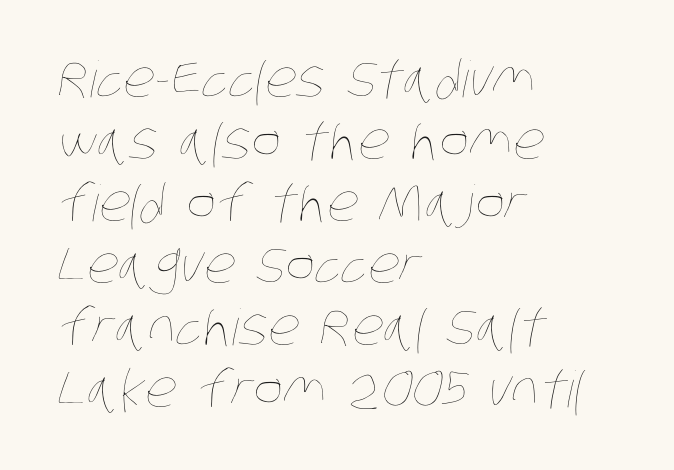
The image shows 50 px thin, condensed type; set left-aligned, line spacing 1.24x, normal letter spacing, not underlined; low stroke contrast and a large x-height.
